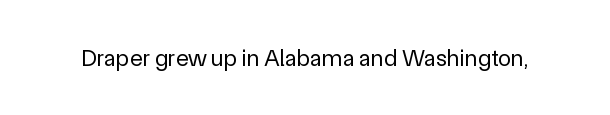
The image shows 24 px text type, upright; set normal letter spacing, not underlined.
